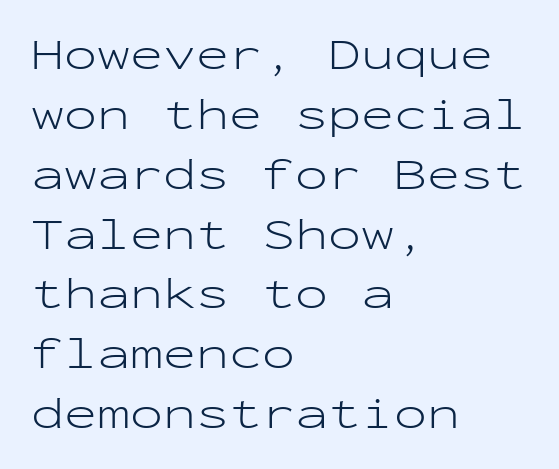
Q: Is the text bold? A: No.
Q: Is the text italic (slanted)? A: No, it is upright.
Q: Is the typeface a serif or a sans-serif typeface? A: Sans-serif.
Q: Is the text underlined? A: No.
Q: How is the paragraph aligned? A: Left-aligned.
Q: Is the spacing between letters normal or unusually wide? A: Normal.
Q: Is the spacing between lines tight, normal or loose? A: Normal.
Q: Width (condensed, normal, or wide)? A: Wide.
Q: Stroke contrast? A: Low.
Q: x-height? A: Medium.
Q: Monospaced? A: Yes.
